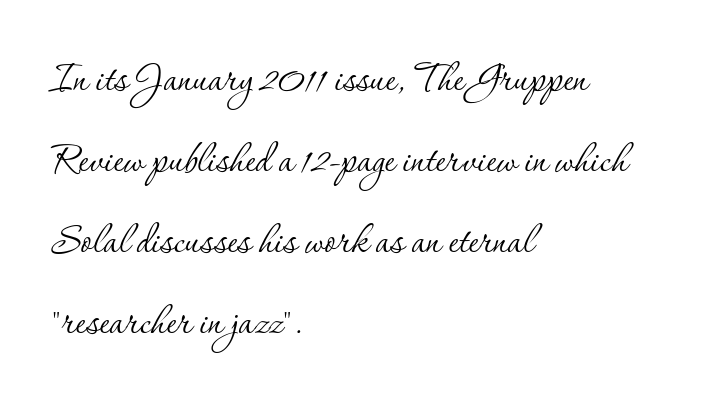
Q: Is the text bold? A: No.
Q: Is the text italic (slanted)? A: Yes.
Q: Is the typeface a serif or a sans-serif typeface? A: Serif.
Q: Is the text underlined? A: No.
Q: How is the paragraph aligned? A: Left-aligned.
Q: Is the spacing between letters normal or unusually wide? A: Normal.
Q: Is the spacing between lines tight, normal or loose? A: Normal.
Q: Width (condensed, normal, or wide)? A: Normal.
Q: Stroke contrast? A: Low.
Q: x-height? A: Small.
Q: Monospaced? A: No.
